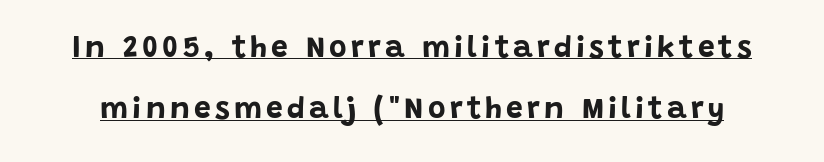
The type family on display is of the sans-serif kind. You could fit nearly another row in the gap between these rows. Style check: upright. Students, this is bold: see how much ink each stroke carries. Decoration check: the copy is underlined.
